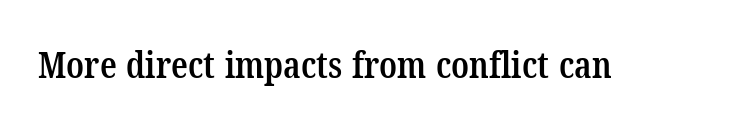
Q: Is the text bold? A: Semi-bold.
Q: Is the typeface a serif or a sans-serif typeface? A: Serif.
Q: Is the text underlined? A: No.
Q: Is the spacing between letters normal or unusually wide? A: Normal.
Q: Width (condensed, normal, or wide)? A: Condensed.
Q: Stroke contrast? A: Low.
Q: x-height? A: Medium.
Q: Monospaced? A: No.
